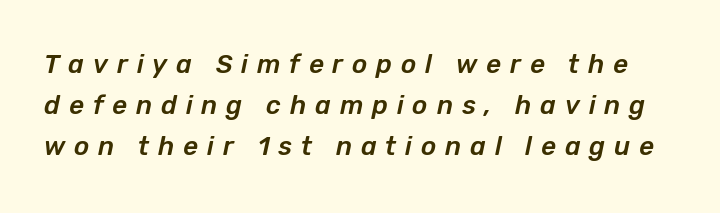
The rendering inserts visible extra space after every character. The passage shown leans; its letterforms are oblique. The glyphs are unaccompanied by any horizontal stroke below them. A normal amount of white space separates one row of letters from the next.
